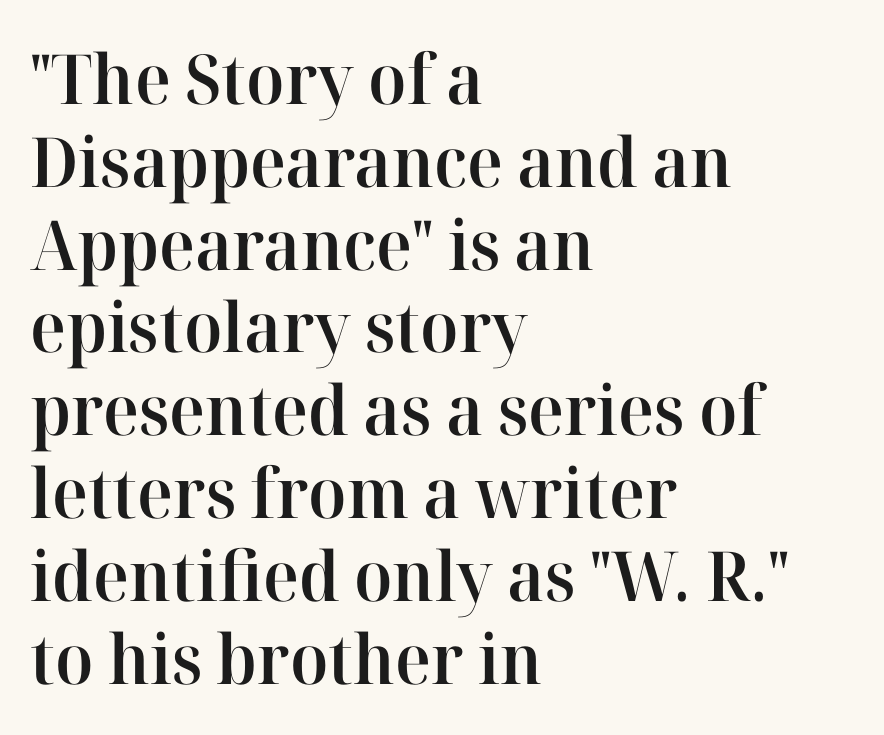
A bit beefed up — I'd call it semibold rather than bold. Reading down the block, your eye returns to a fixed left position each line. The rendering uses natural spacing where letterforms have individual widths. Letterform terminals end in serifs throughout the passage. Underline: absent.
